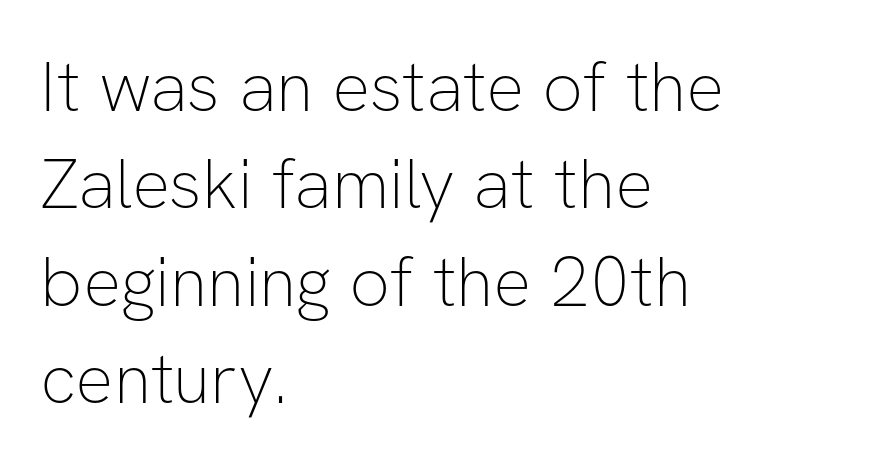
{"serif": "no", "italic": "no", "bold": "no", "weight": "thin", "width": "normal", "stroke_contrast": "low", "x_height": "medium", "monospaced": "no", "underline": "no", "align": "left", "line_spacing": "normal", "line_spacing_ratio": 1.37, "letter_spacing": "normal", "letter_spacing_em": 0.0, "glyph_px": 71}
